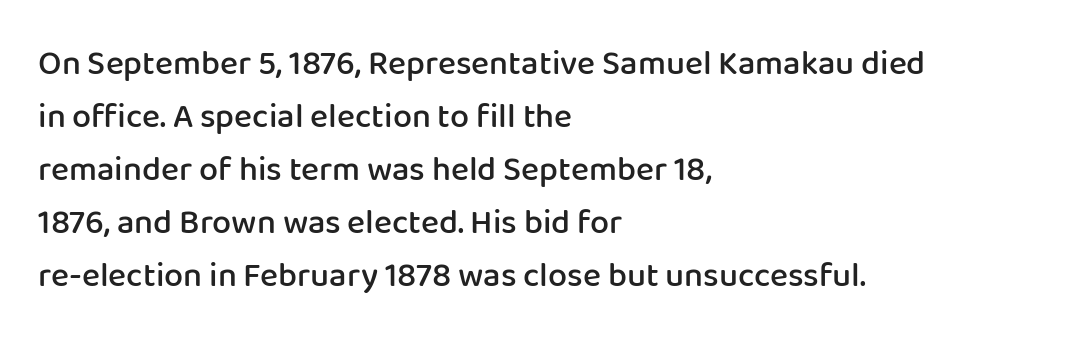
Quick note: underline off. Tracking here is standard; glyphs follow each other at the usual distance. One glance says typical: line gaps are just what's usual. Looks like regular typesetting: each glyph gets only the width it needs. The font is running at a semibold setting, under full bold. Classification — sans serif.
